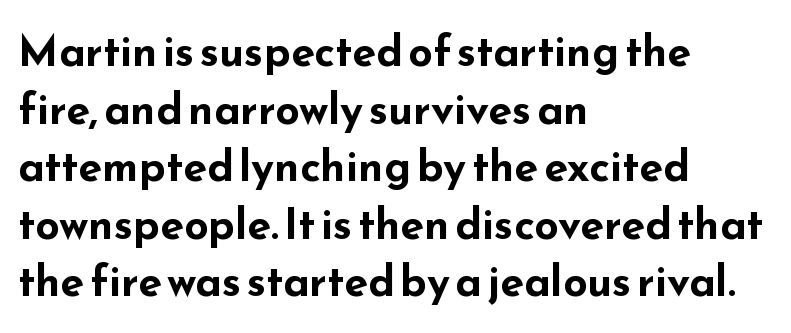
The image shows 43 px bold, wide sans-serif type, upright; set left-aligned, normal line spacing (1.34x), normal letter spacing, not underlined; low stroke contrast and a small x-height.
